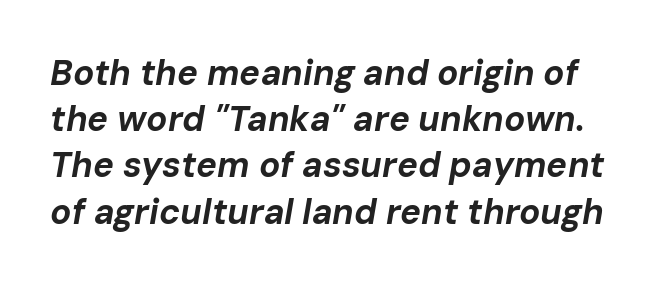
Q: Is the text bold? A: Yes.
Q: Is the text italic (slanted)? A: Yes, it leans right by about 10 degrees.
Q: Is the text underlined? A: No.
Q: Is the spacing between letters normal or unusually wide? A: Normal.
Q: Is the spacing between lines tight, normal or loose? A: Normal.
Q: Width (condensed, normal, or wide)? A: Normal.
Q: Stroke contrast? A: Low.
Q: x-height? A: Medium.
Q: Monospaced? A: No.
